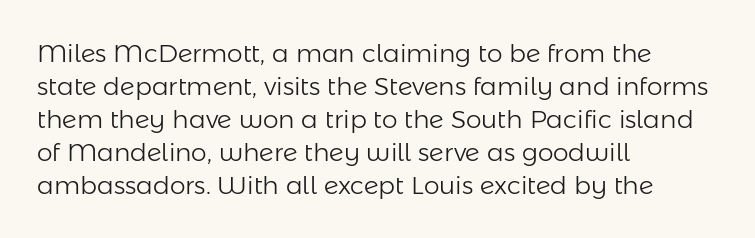
The image shows 25 px text type, upright; set left-aligned, normal line spacing (1.32x), normal letter spacing, not underlined.
